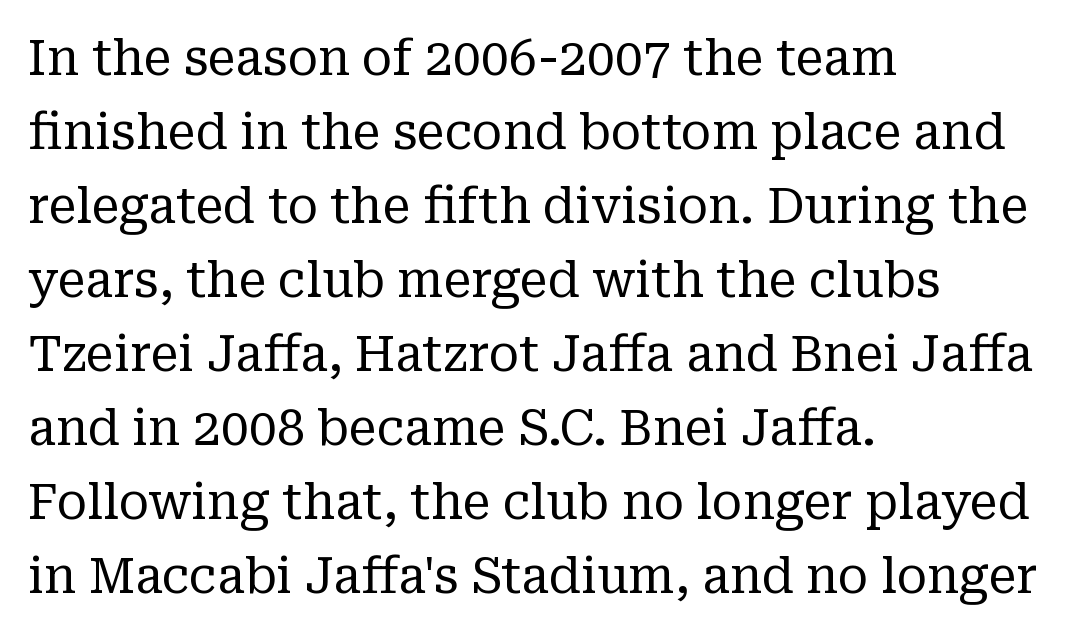
The face used here is proportionally spaced, like ordinary book or web type. This sample uses plain, unmodified letter spacing. Layout note: lines flush left. Heaviness? Minimal to ordinary, like unemphasized prose.
